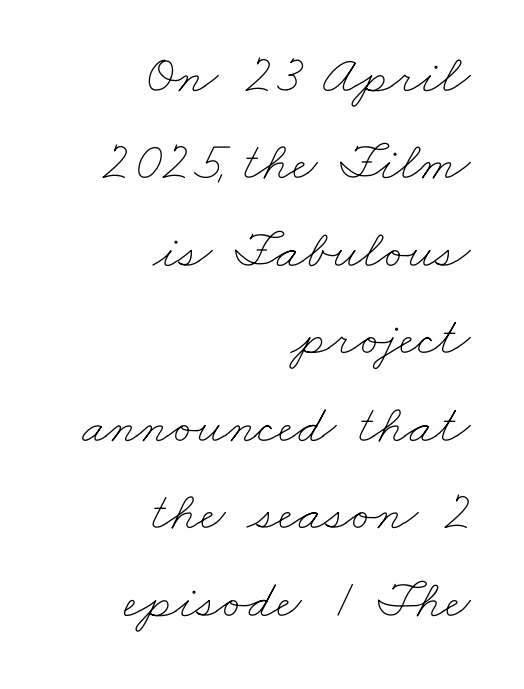
These lines keep a tight, regular rhythm from letter to letter. Regarding leading, the lines here are spaced in the standard way. The specimen omits any rule beneath the text block's lines. Nothing heavy about these letters — not bold at all. The letters advance in unequal steps, a hallmark of proportional type.
